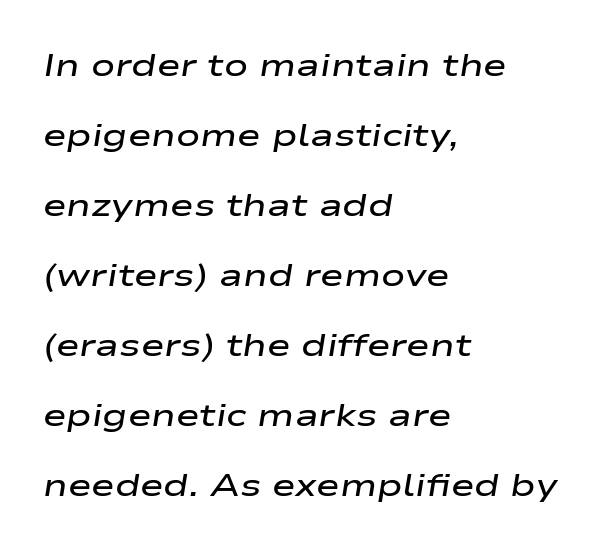
The rendering anchors every line to the left-hand side. The rendering keeps characters at their native spacing. Descenders are the only things crossing below the line. Whoever set this chose breathing room over compactness in the vertical rhythm. The sample has been set in demibold, a notch under bold.
